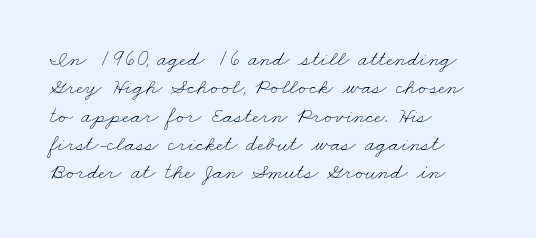
Typeset ragged right — the left edge is the straight one. Weight class: somewhere from thin through regular. Characters follow at the spacing the type designer built in. Descender tails drop into unmarked territory.
